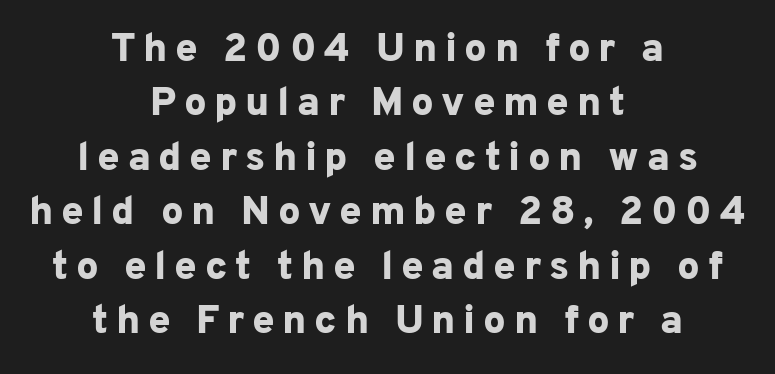
Q: Is the text bold? A: Yes.
Q: Is the text italic (slanted)? A: No, it is upright.
Q: Is the typeface a serif or a sans-serif typeface? A: Sans-serif.
Q: Is the text underlined? A: No.
Q: How is the paragraph aligned? A: Centered.
Q: Is the spacing between lines tight, normal or loose? A: Normal.
Q: Width (condensed, normal, or wide)? A: Normal.
Q: Stroke contrast? A: Low.
Q: x-height? A: Medium.
Q: Monospaced? A: No.
